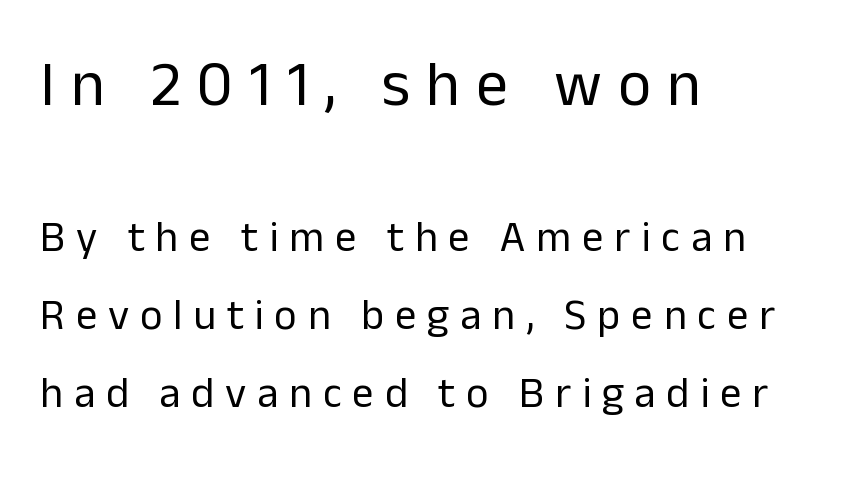
Observe the wide spacing: letters keep a clear distance from each other. The passage is arranged the way most books set body copy — flush left. The passage shown is typed in a proportional face where columns would drift. Type size steps down from the first block to the second. Nope, not italic — everything's standing straight.
